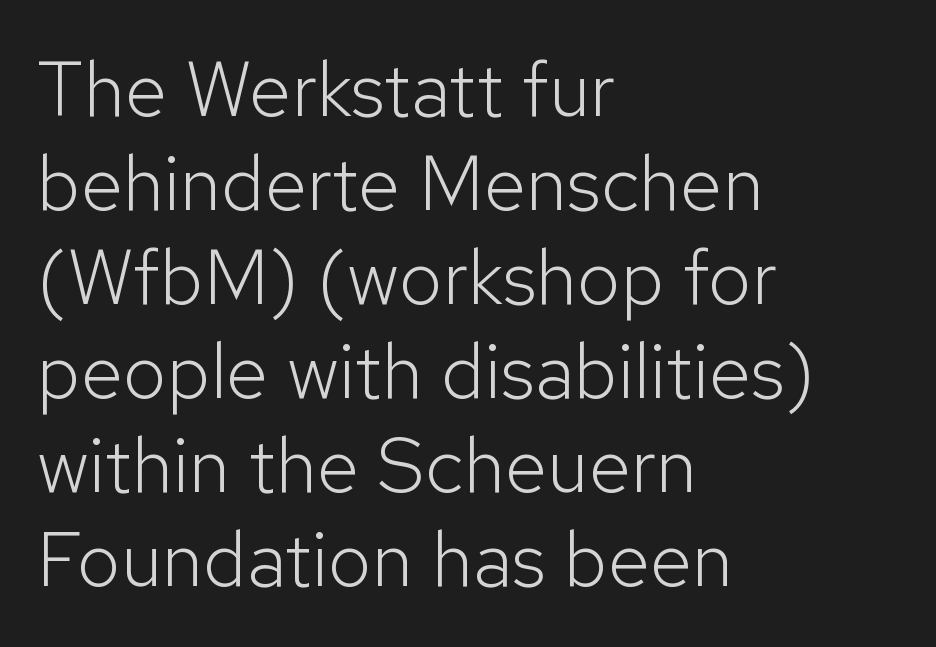
The image shows 77 px light sans-serif type, upright; set left-aligned, line spacing 1.22x, normal letter spacing, not underlined; low stroke contrast and a medium x-height.
